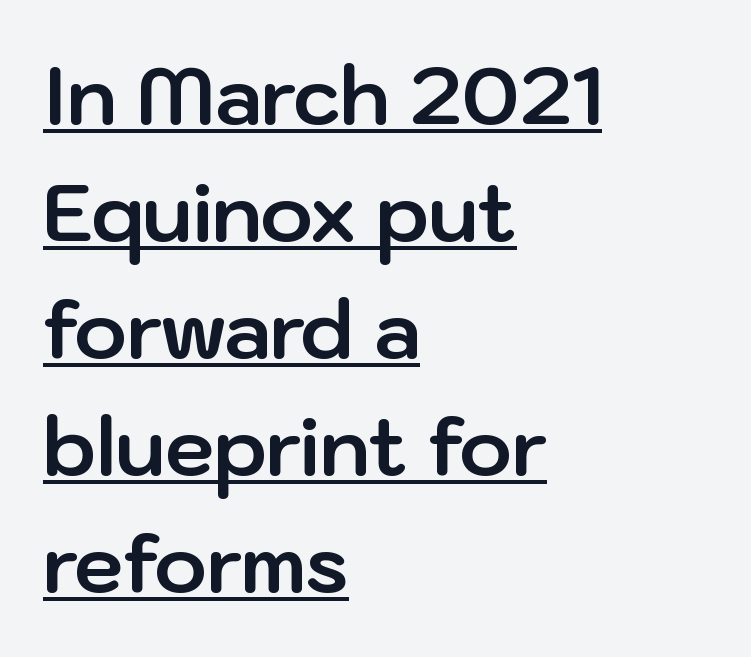
The text was rendered using a sans face with plain stroke endings. The sample has been set heavy, in full bold. These lines are set flush left with a ragged right edge. The lettering stays uniformly vertical, giving the passage a roman look. Vertically, the passage feels balanced, rows spaced as you'd expect.
